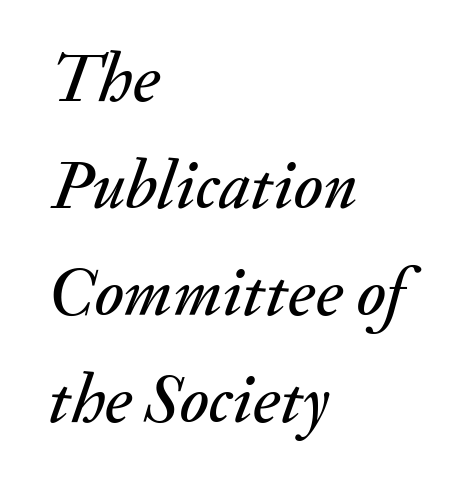
Q: Is the text italic (slanted)? A: Yes, it leans right by about 20 degrees.
Q: Is the text underlined? A: No.
Q: How is the paragraph aligned? A: Left-aligned.
Q: Is the spacing between letters normal or unusually wide? A: Normal.
Q: Is the spacing between lines tight, normal or loose? A: Normal.
Q: Width (condensed, normal, or wide)? A: Normal.
Q: Stroke contrast? A: Medium.
Q: x-height? A: Small.
Q: Monospaced? A: No.
